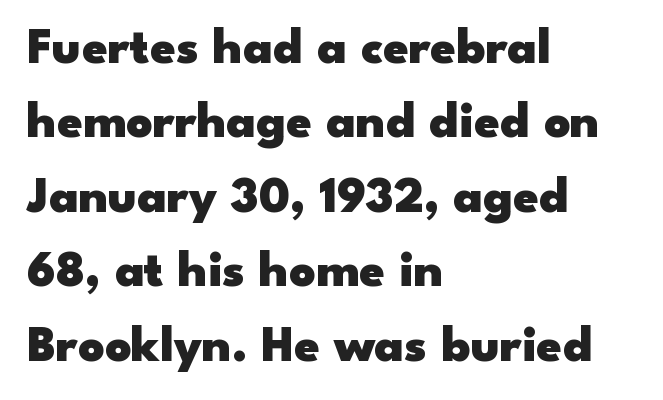
Note: no serifs on the glyphs. The lines in this sample share a left origin and differ only in where they stop. Decoration check: the copy has no underline. Characters remain perfectly vertical along every line. Vertical spacing — default. Its strokes are broad and dark, the hallmark of bold type.
